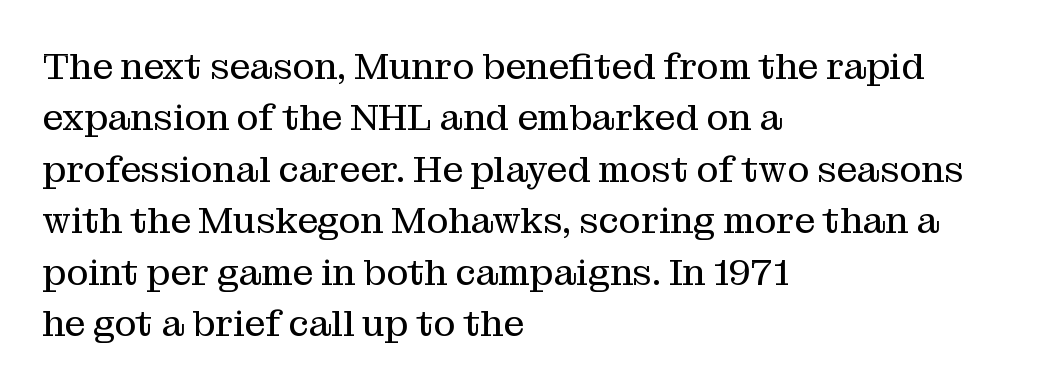
Each word holds together tightly as a unit, with standard inter-letter gaps. Italic: no, the glyphs are upright roman. Whoever set this chose a conventional vertical rhythm. The letters carry serifs — small finishing strokes at the ends of their stems.
